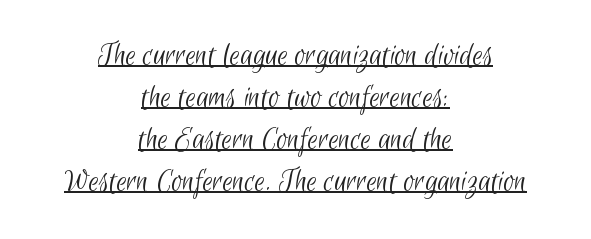
Students, note that the glyphs here touch the page at normal intervals. Each letter's strokes conclude bluntly, with no projecting serifs. Weight: regular or lighter. Varying glyph widths throughout — classic text-font behaviour. The setting favours the middle, as headings and verse often do. The space between consecutive lines is moderate.
